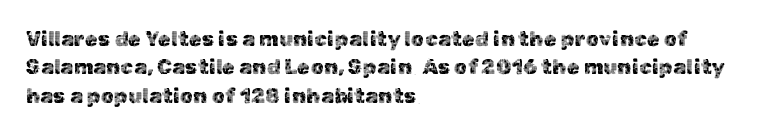
The image shows 21 px text type, upright; set left-aligned, normal line spacing (1.35x), normal letter spacing, not underlined.
